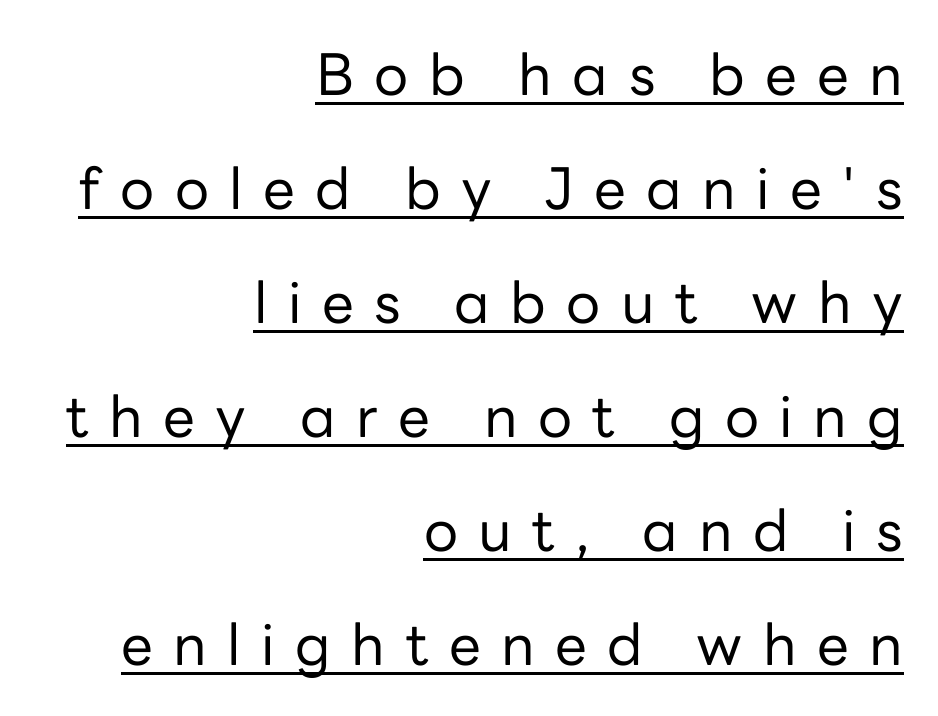
Q: Is the text bold? A: No.
Q: Is the text italic (slanted)? A: No, it is upright.
Q: Is the typeface a serif or a sans-serif typeface? A: Sans-serif.
Q: Is the text underlined? A: Yes.
Q: How is the paragraph aligned? A: Right-aligned.
Q: Is the spacing between letters normal or unusually wide? A: Unusually wide.
Q: Is the spacing between lines tight, normal or loose? A: Loose.
Q: Width (condensed, normal, or wide)? A: Normal.
Q: Stroke contrast? A: Low.
Q: x-height? A: Medium.
Q: Monospaced? A: No.
